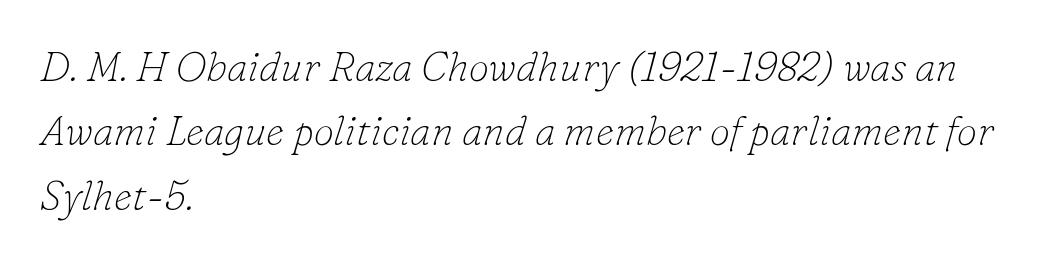
Q: Is the text bold? A: No.
Q: Is the text italic (slanted)? A: Yes, it leans right by about 16 degrees.
Q: Is the typeface a serif or a sans-serif typeface? A: Serif.
Q: Is the text underlined? A: No.
Q: How is the paragraph aligned? A: Left-aligned.
Q: Is the spacing between letters normal or unusually wide? A: Normal.
Q: Is the spacing between lines tight, normal or loose? A: Normal.
Q: Width (condensed, normal, or wide)? A: Normal.
Q: Stroke contrast? A: Low.
Q: x-height? A: Small.
Q: Monospaced? A: No.
